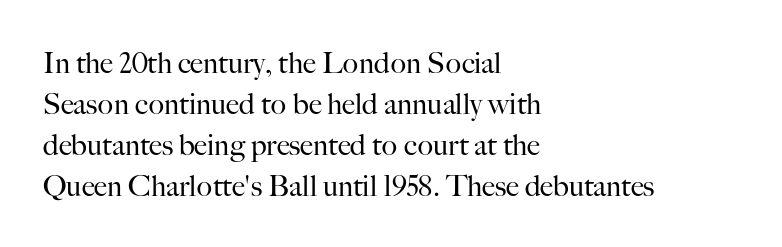
The image shows 29 px regular-weight serif type, upright; set left-aligned, normal line spacing (1.41x), normal letter spacing, not underlined; high stroke contrast and a small x-height.
